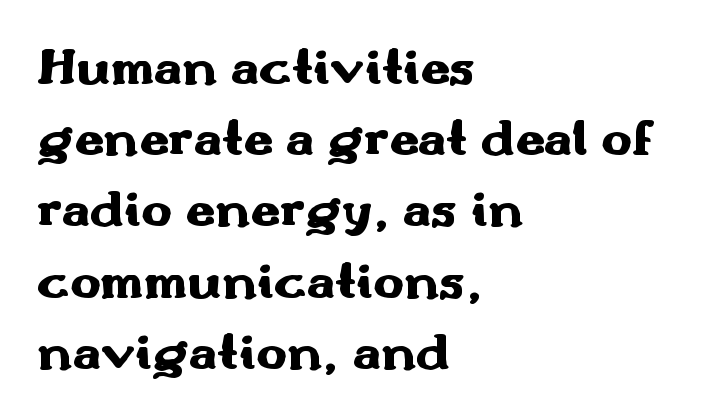
The image shows 52 px heavy, wide sans-serif type, upright; set left-aligned, normal line spacing (1.37x), normal letter spacing, not underlined; medium stroke contrast and a small x-height.
